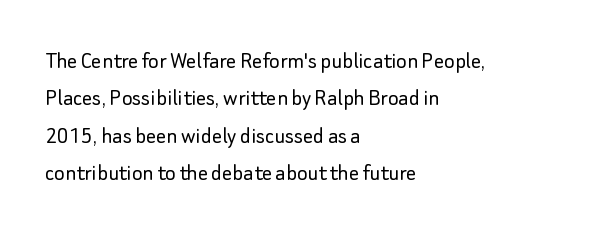
The image shows 25 px text type, upright; set left-aligned, normal line spacing (1.5x), normal letter spacing, not underlined.
